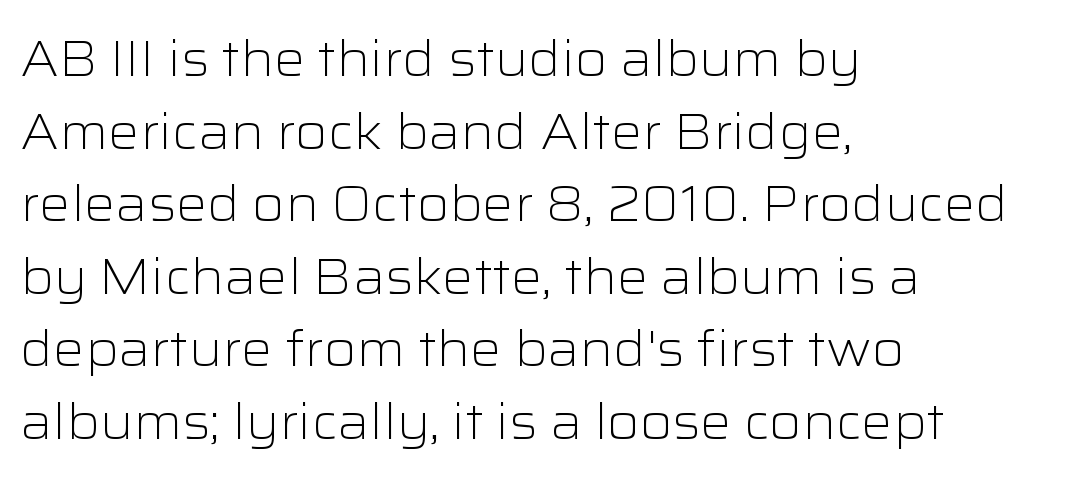
Q: Is the text bold? A: No.
Q: Is the text italic (slanted)? A: No, it is upright.
Q: Is the typeface a serif or a sans-serif typeface? A: Sans-serif.
Q: Is the text underlined? A: No.
Q: How is the paragraph aligned? A: Left-aligned.
Q: Is the spacing between letters normal or unusually wide? A: Normal.
Q: Is the spacing between lines tight, normal or loose? A: Normal.
Q: Width (condensed, normal, or wide)? A: Wide.
Q: Stroke contrast? A: Low.
Q: x-height? A: Medium.
Q: Monospaced? A: No.
